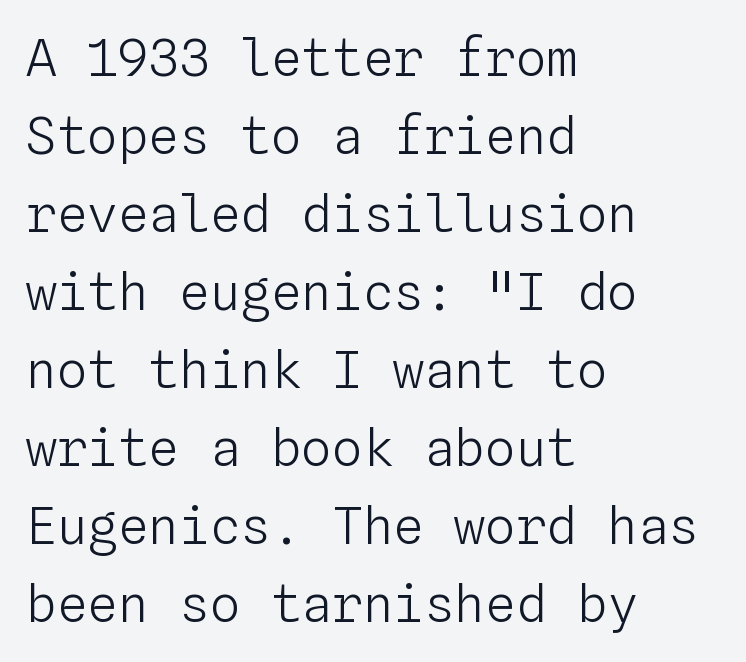
{"italic": "no", "bold": "no", "weight": "light", "width": "normal", "stroke_contrast": "low", "x_height": "medium", "monospaced": "yes", "underline": "no", "align": "left", "line_spacing": "normal", "line_spacing_ratio": 1.53, "letter_spacing": "normal", "letter_spacing_em": 0.0, "glyph_px": 51}
